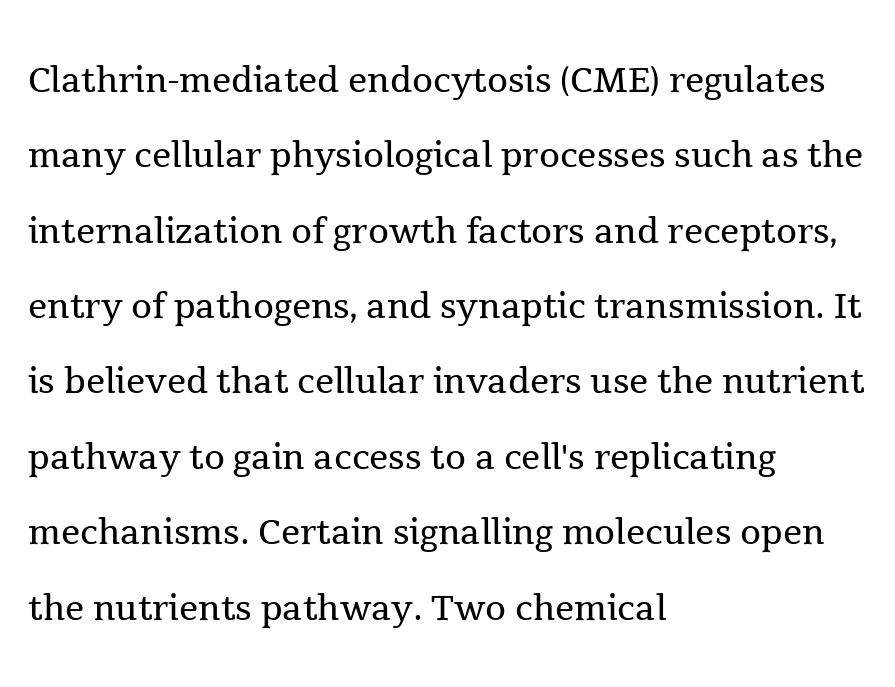
{"serif": "yes", "italic": "no", "bold": "no", "weight": "regular", "width": "normal", "x_height": "medium", "monospaced": "no", "underline": "no", "align": "left", "line_spacing": "normal", "line_spacing_ratio": 1.57, "letter_spacing": "normal", "letter_spacing_em": 0.0, "glyph_px": 48}
